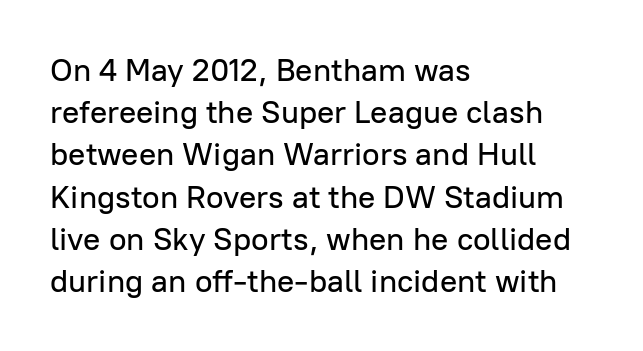
The image shows 32 px sans-serif type, upright; set left-aligned, normal line spacing (1.32x), normal letter spacing, not underlined; low stroke contrast and a medium x-height.
